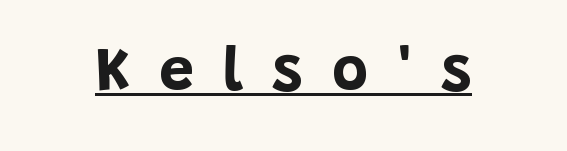
Q: Is the text bold? A: Yes.
Q: Is the text italic (slanted)? A: No, it is upright.
Q: Is the typeface a serif or a sans-serif typeface? A: Sans-serif.
Q: Is the text underlined? A: Yes.
Q: Is the spacing between letters normal or unusually wide? A: Unusually wide.
Q: Width (condensed, normal, or wide)? A: Normal.
Q: Stroke contrast? A: Low.
Q: x-height? A: Large.
Q: Monospaced? A: No.
